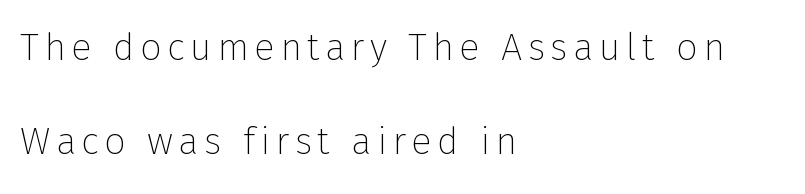
Q: Is the text bold? A: No.
Q: Is the text italic (slanted)? A: No, it is upright.
Q: Is the typeface a serif or a sans-serif typeface? A: Sans-serif.
Q: Is the text underlined? A: No.
Q: How is the paragraph aligned? A: Left-aligned.
Q: Is the spacing between lines tight, normal or loose? A: Loose.
Q: Width (condensed, normal, or wide)? A: Normal.
Q: Stroke contrast? A: Low.
Q: x-height? A: Medium.
Q: Monospaced? A: No.
